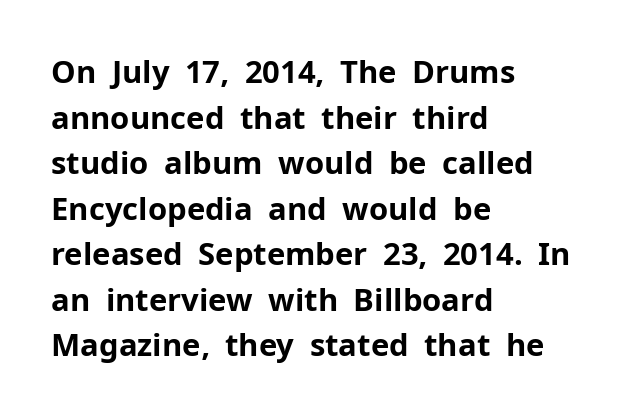
Q: Is the text bold? A: Yes.
Q: Is the text italic (slanted)? A: No, it is upright.
Q: Is the typeface a serif or a sans-serif typeface? A: Sans-serif.
Q: Is the text underlined? A: No.
Q: How is the paragraph aligned? A: Left-aligned.
Q: Is the spacing between letters normal or unusually wide? A: Normal.
Q: Is the spacing between lines tight, normal or loose? A: Normal.
Q: Width (condensed, normal, or wide)? A: Normal.
Q: Stroke contrast? A: Low.
Q: x-height? A: Medium.
Q: Monospaced? A: No.
